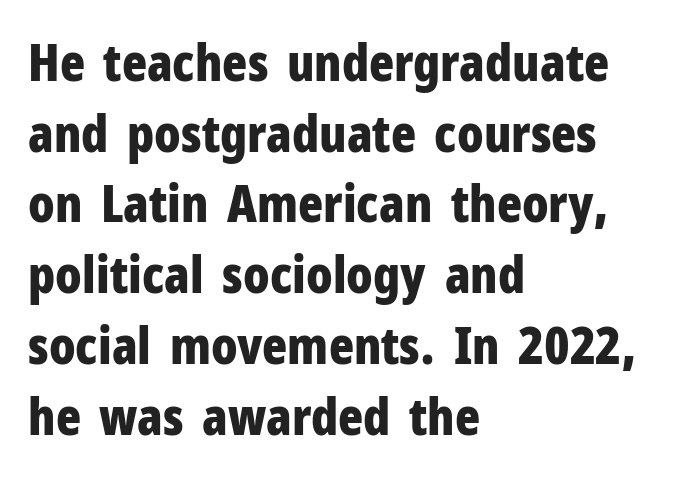
The image shows 52 px bold, condensed sans-serif type, upright; set left-aligned, normal line spacing (1.36x), normal letter spacing, not underlined; low stroke contrast and a medium x-height.
